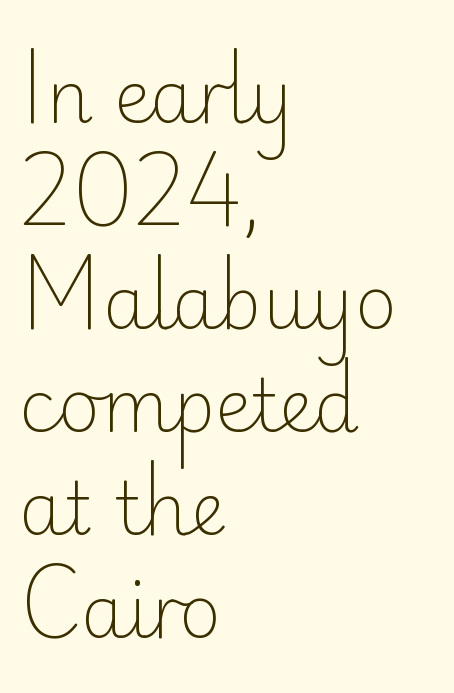
{"serif": "no", "italic": "no", "bold": "no", "weight": "light", "width": "normal", "stroke_contrast": "low", "x_height": "small", "monospaced": "no", "underline": "no", "align": "left", "line_spacing": "normal", "line_spacing_ratio": 1.43, "letter_spacing": "normal", "letter_spacing_em": 0.0, "glyph_px": 72}
